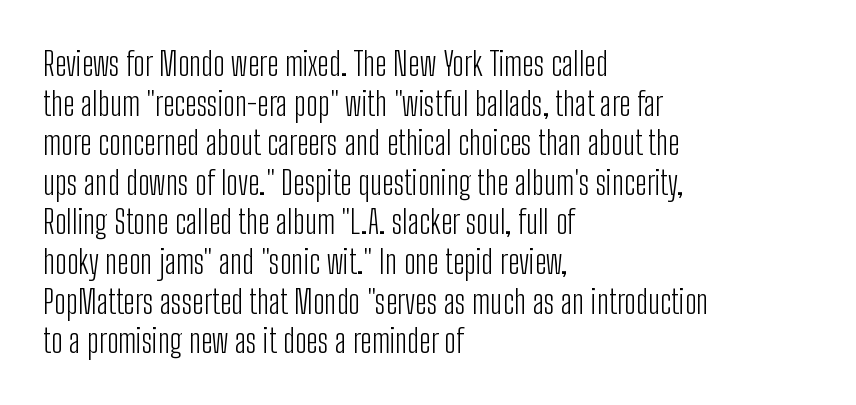
The image shows 33 px light, condensed sans-serif type, upright; set left-aligned, line spacing 1.2x, normal letter spacing, not underlined; low stroke contrast and a medium x-height.
